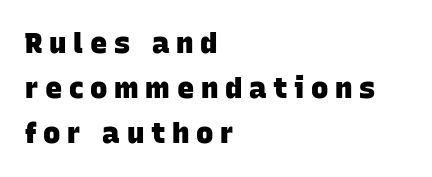
{"serif": "no", "bold": "yes", "weight": "heavy", "width": "normal", "stroke_contrast": "low", "x_height": "large", "monospaced": "no", "underline": "no", "align": "left", "line_spacing": "normal", "line_spacing_ratio": 1.56, "letter_spacing": "wide", "letter_spacing_em": 0.23, "glyph_px": 29}
